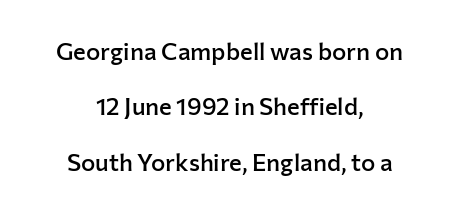
The image shows 24 px text type, upright; set centered, loose line spacing (2.31x), normal letter spacing, not underlined.
